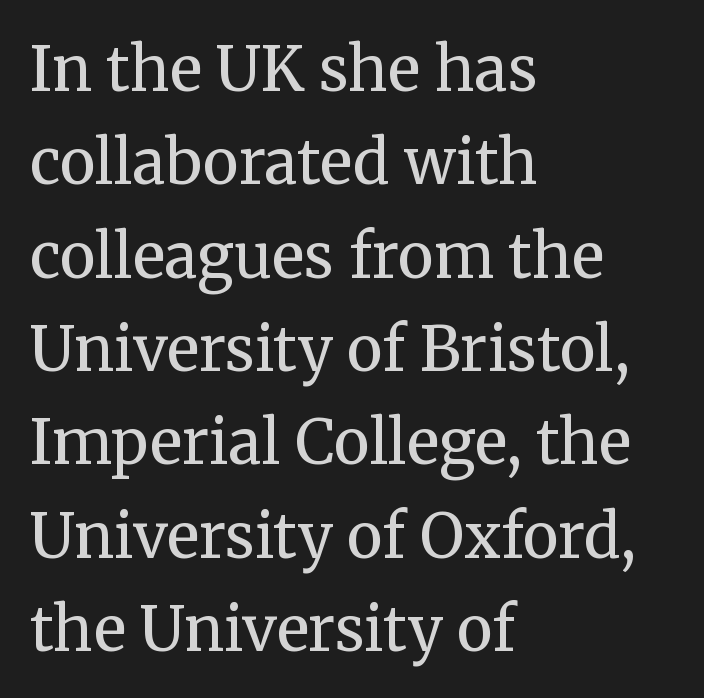
{"serif": "yes", "italic": "no", "bold": "no", "weight": "regular", "width": "normal", "stroke_contrast": "medium", "x_height": "medium", "monospaced": "no", "underline": "no", "align": "left", "line_spacing": "normal", "line_spacing_ratio": 1.53, "letter_spacing": "normal", "letter_spacing_em": 0.0, "glyph_px": 61}
